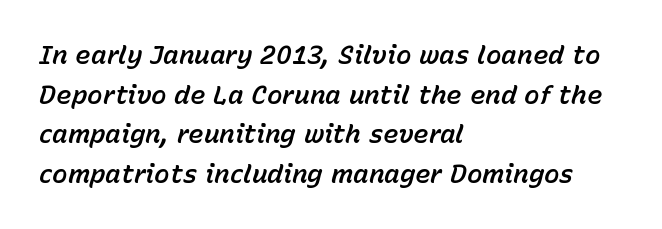
The image shows 26 px text type, italic (leaning right); set left-aligned, normal line spacing (1.52x), normal letter spacing, not underlined.
